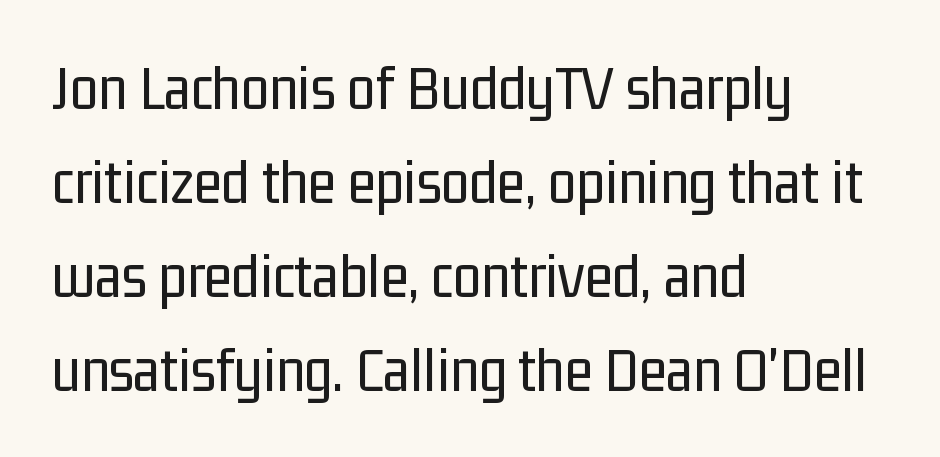
{"serif": "no", "italic": "no", "bold": "no", "weight": "regular", "width": "condensed", "stroke_contrast": "low", "x_height": "medium", "monospaced": "no", "underline": "no", "align": "left", "line_spacing": "normal", "line_spacing_ratio": 1.47, "letter_spacing": "normal", "letter_spacing_em": 0.0, "glyph_px": 64}
